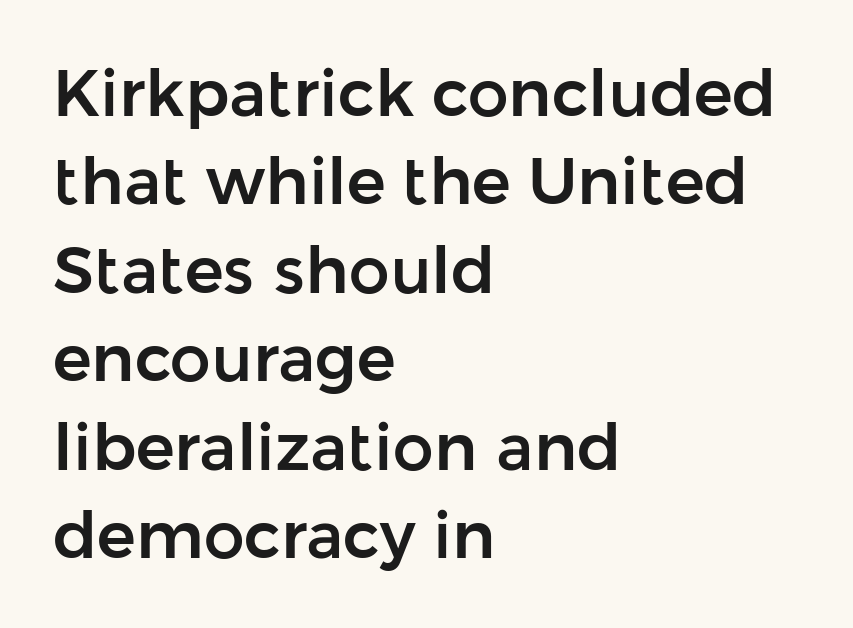
Inter-character spacing is left at the font's built-in metrics. The lines in this sample share a left origin and differ only in where they stop. A roman cut, with each character standing at attention. The rendering shows plain stroke endings on the letterforms — a sans-serif design. Type without underlining.
